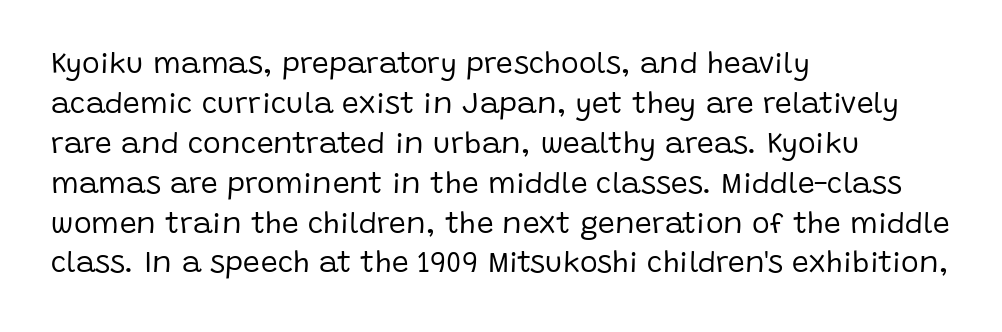
Q: Is the text bold? A: No.
Q: Is the text italic (slanted)? A: No, it is upright.
Q: Is the typeface a serif or a sans-serif typeface? A: Sans-serif.
Q: Is the text underlined? A: No.
Q: How is the paragraph aligned? A: Left-aligned.
Q: Is the spacing between letters normal or unusually wide? A: Normal.
Q: Is the spacing between lines tight, normal or loose? A: Normal.
Q: Width (condensed, normal, or wide)? A: Normal.
Q: Stroke contrast? A: Low.
Q: x-height? A: Large.
Q: Monospaced? A: No.
